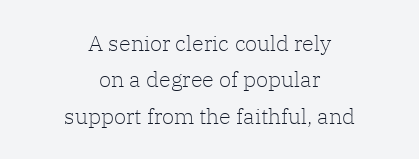
The image shows 22 px text type, upright; set centered, normal line spacing (1.65x), normal letter spacing, not underlined.
